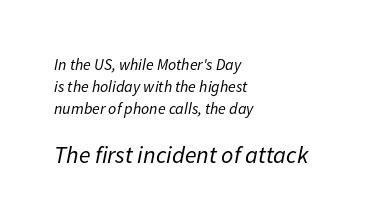
Weight: not bold — regular or lighter. These two chunks differ in scale, with the bottom chunk taking the larger measure. Each new line begins a customary step beneath the previous one. The space directly below the letters is spotless. The ragged edge is on the right, which tells us the setting is flush left.
